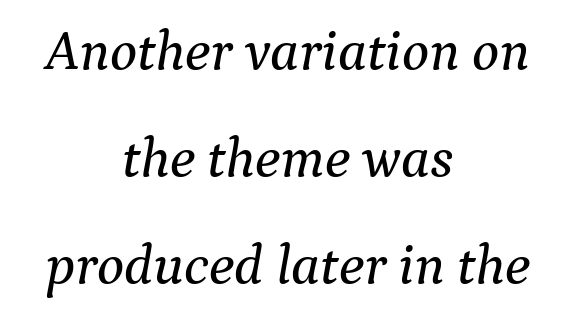
The image shows 57 px serif type, italic (leaning right); set centered, line spacing 1.88x, normal letter spacing, not underlined; medium stroke contrast and a medium x-height.
